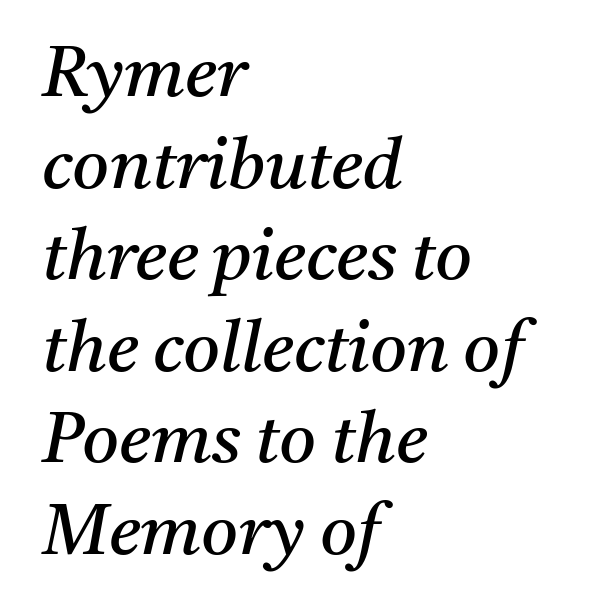
{"serif": "yes", "italic": "yes", "lean": "right", "slant_degrees": 11, "bold": "no", "weight": "regular", "width": "normal", "stroke_contrast": "medium", "x_height": "medium", "monospaced": "no", "underline": "no", "align": "left", "line_spacing": "normal", "line_spacing_ratio": 1.29, "letter_spacing": "normal", "letter_spacing_em": 0.0, "glyph_px": 71}
